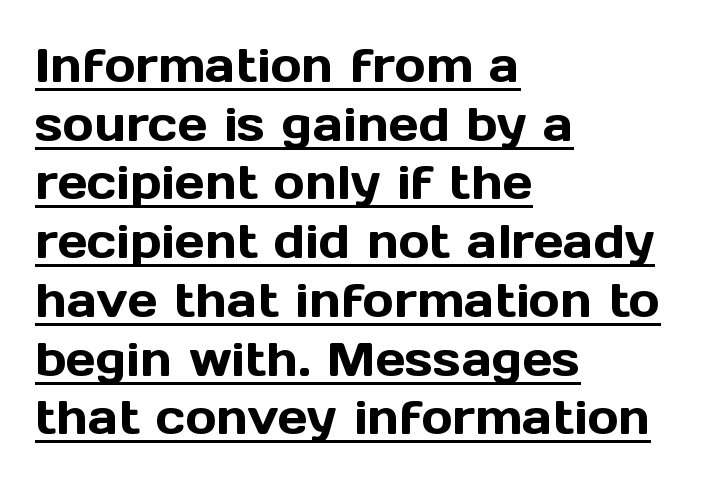
Nothing sits at the stroke ends, so this counts as sans-serif. Does a line run under the words? Yes, clearly. Tracking here is standard; glyphs follow each other at the usual distance. Alignment: flush left. This is the regular roman posture of the typeface.
